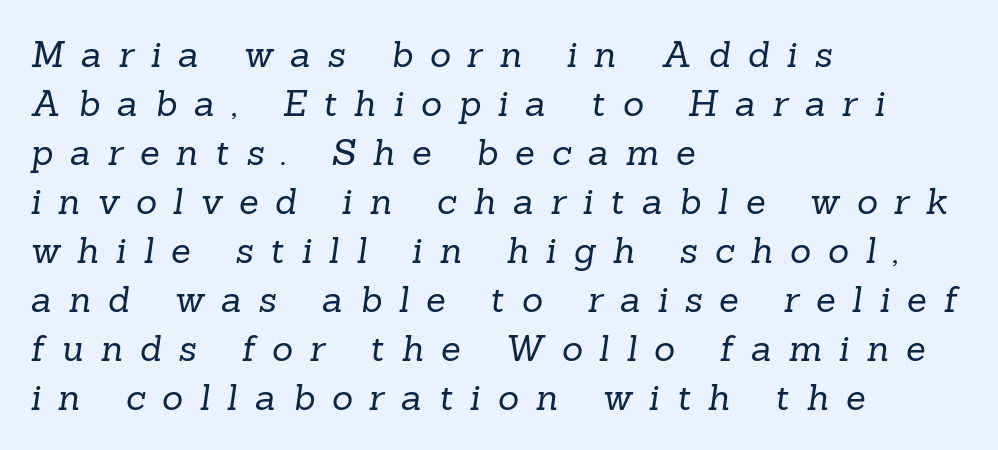
The image shows 36 px regular-weight serif type; set left-aligned, normal line spacing (1.36x), unusually wide letter spacing (+0.47 em), not underlined; low stroke contrast and a medium x-height.
